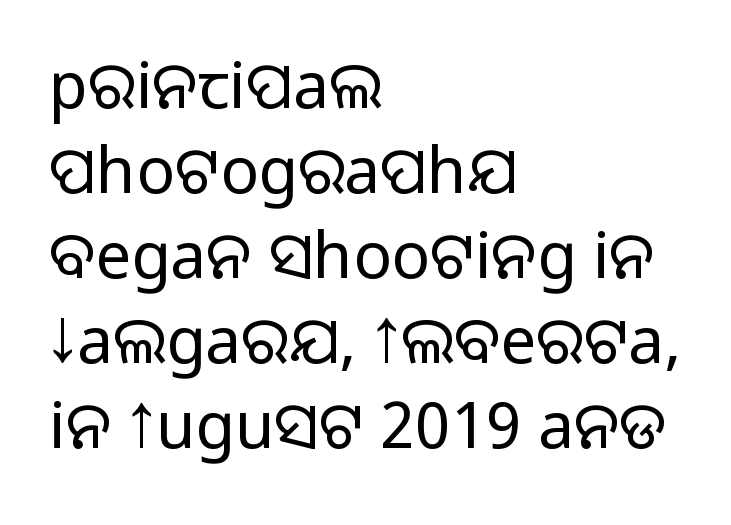
The image shows 64 px sans-serif type, upright; set left-aligned, normal line spacing (1.33x), normal letter spacing, not underlined; medium stroke contrast.
